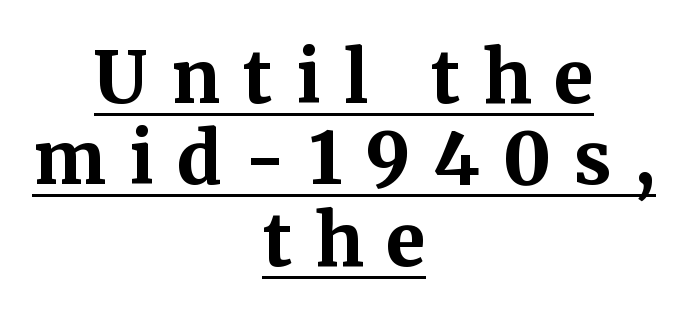
{"serif": "yes", "italic": "no", "bold": "yes", "weight": "bold", "width": "normal", "stroke_contrast": "medium", "x_height": "medium", "monospaced": "no", "underline": "yes", "align": "center", "line_spacing": "tight", "line_spacing_ratio": 1.13, "letter_spacing": "wide", "letter_spacing_em": 0.32, "glyph_px": 72}
